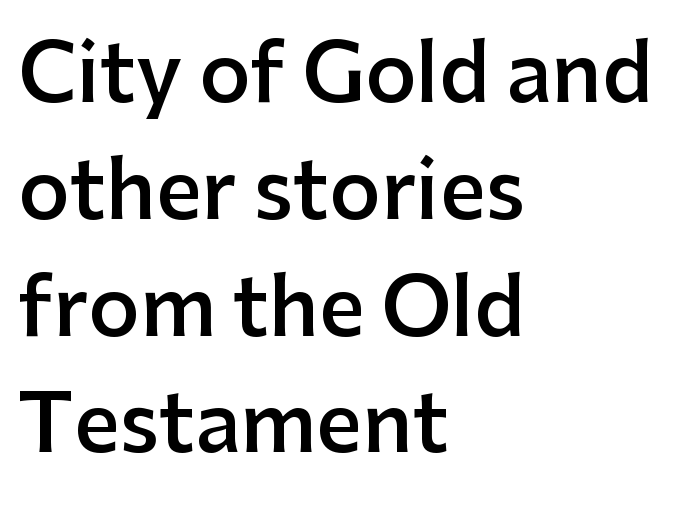
Q: Is the text bold? A: Semi-bold.
Q: Is the text italic (slanted)? A: No, it is upright.
Q: Is the typeface a serif or a sans-serif typeface? A: Sans-serif.
Q: Is the text underlined? A: No.
Q: How is the paragraph aligned? A: Left-aligned.
Q: Is the spacing between letters normal or unusually wide? A: Normal.
Q: Is the spacing between lines tight, normal or loose? A: Normal.
Q: Width (condensed, normal, or wide)? A: Normal.
Q: Stroke contrast? A: Low.
Q: x-height? A: Medium.
Q: Monospaced? A: No.
